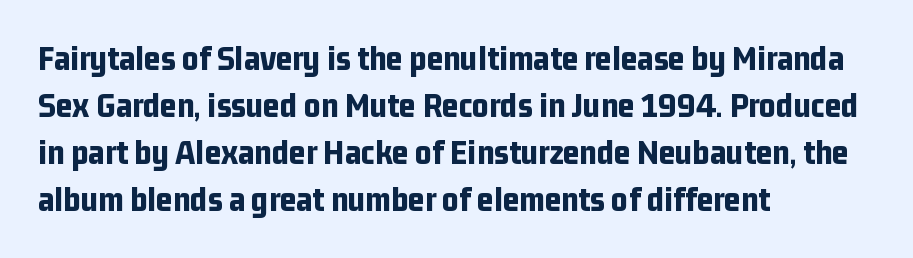
In terms of posture, this sample is upright. This sample is left-justified, so line endings fall wherever the words run out. Here the glyphs are tracked normally, forming tight word shapes. This is sans-serif lettering, the kind often seen on screens and signage. The gap between lines stays unmarked.
